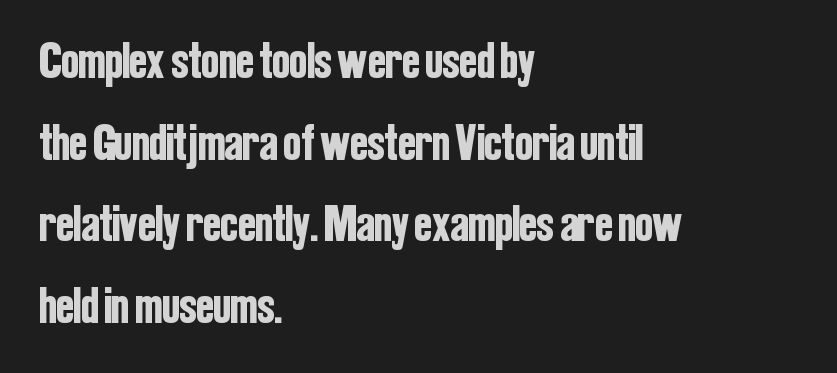
The image shows 52 px condensed sans-serif type, upright; set left-aligned, normal line spacing (1.57x), normal letter spacing, not underlined; low stroke contrast and a medium x-height.
